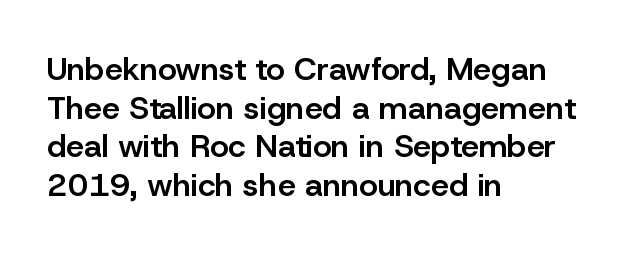
Are there feet on the stems? There aren't — it's a sans. A typesetter would call this proportional, since set widths differ per character. When letters stand straight like this, we call the style roman or upright. Here the glyphs are tracked normally, forming tight word shapes. Slightly chunky letters — semibold, I'd say, not full bold. Compared with a centered layout, this one pins lines to the left instead.
